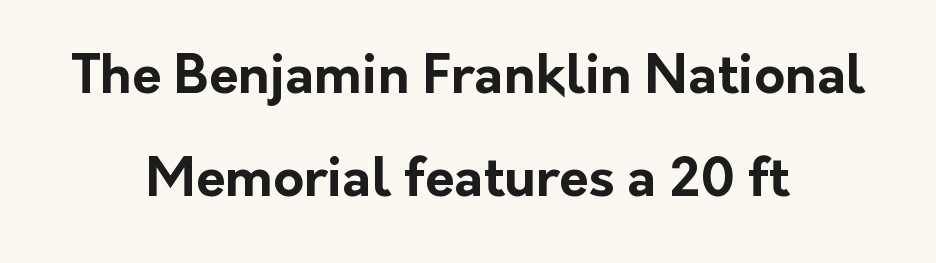
Centered paragraph, ragged on both sides. Regarding leading, the lines here are spaced well apart. A sans-serif font was chosen for this passage. Words float on clear page, feet unadorned. Caption: standard tracking, unaltered. No italicization has been applied; the sample stays upright.
